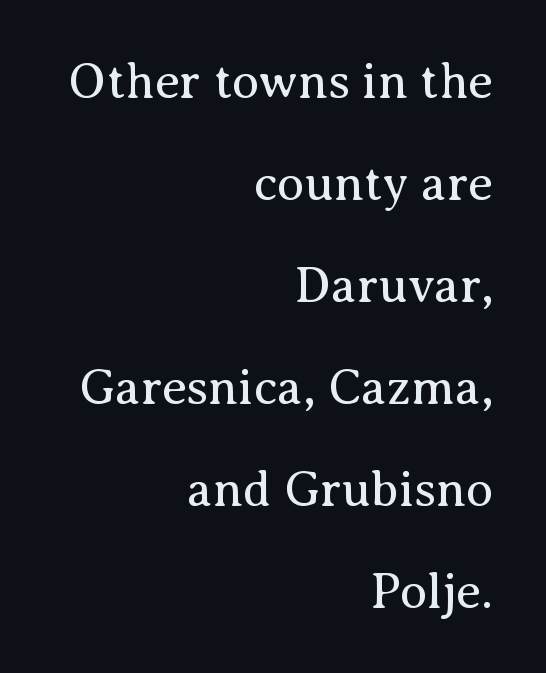
{"serif": "yes", "italic": "no", "bold": "no", "weight": "regular", "width": "normal", "stroke_contrast": "medium", "x_height": "medium", "monospaced": "no", "underline": "no", "align": "right", "line_spacing": "loose", "line_spacing_ratio": 2.04, "letter_spacing": "normal", "letter_spacing_em": 0.0, "glyph_px": 50}
